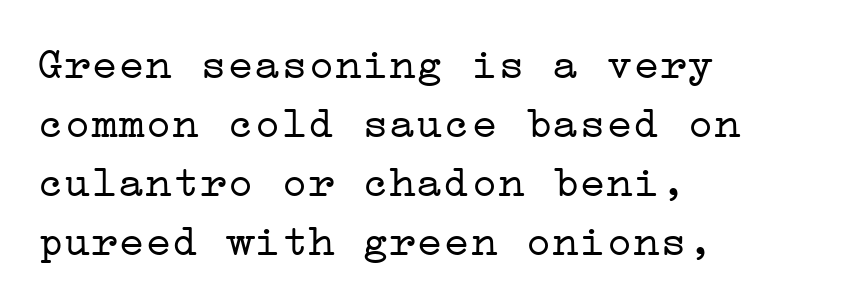
The image shows 45 px light, wide serif type, upright; set left-aligned, normal line spacing (1.31x), normal letter spacing, not underlined; low stroke contrast and a medium x-height.
